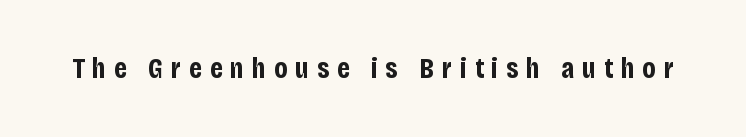
{"serif": "no", "italic": "no", "bold": "yes", "weight": "bold", "width": "condensed", "stroke_contrast": "low", "x_height": "large", "monospaced": "no", "underline": "no", "letter_spacing": "wide", "letter_spacing_em": 0.27, "glyph_px": 29}
